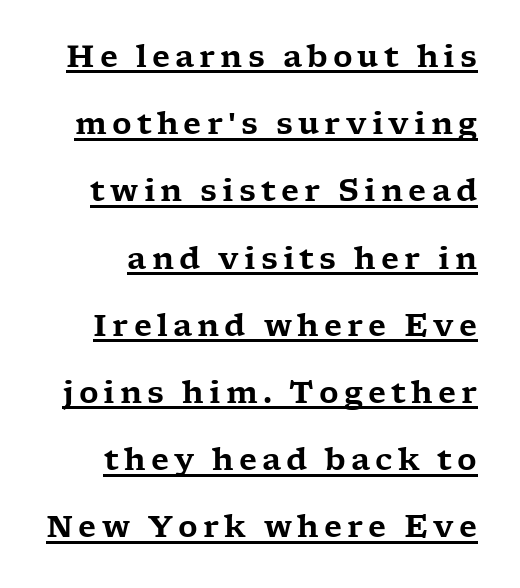
{"serif": "yes", "italic": "no", "width": "wide", "stroke_contrast": "low", "x_height": "medium", "monospaced": "no", "underline": "yes", "line_spacing": "loose", "line_spacing_ratio": 2.24, "glyph_px": 30}
